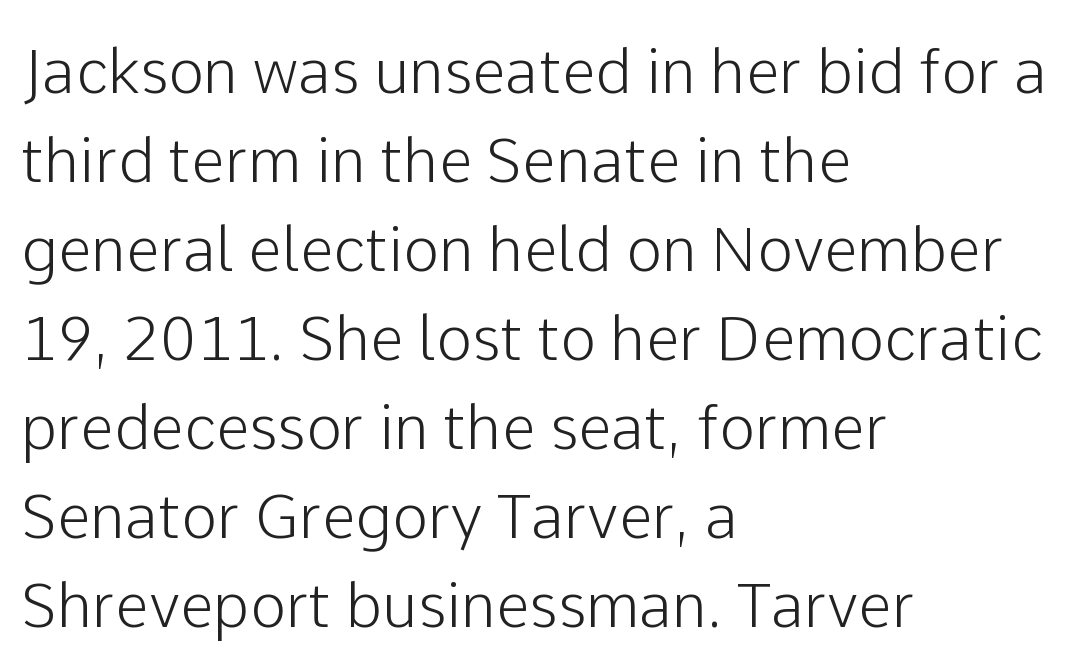
A roman cut, with each character standing at attention. There is no visible air inserted between adjacent glyphs. Is this a sans? Yes — the strokes have no serifs. The block of text has a typical density, with ordinary space between rows.
